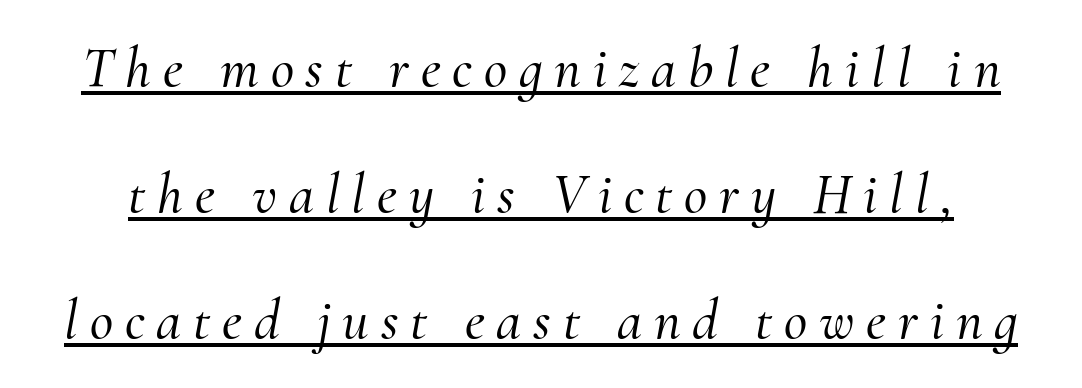
{"serif": "yes", "italic": "yes", "lean": "right", "slant_degrees": 10, "width": "normal", "stroke_contrast": "medium", "x_height": "small", "monospaced": "no", "underline": "yes", "line_spacing": "loose", "line_spacing_ratio": 2.21, "letter_spacing": "wide", "letter_spacing_em": 0.21, "glyph_px": 57}
